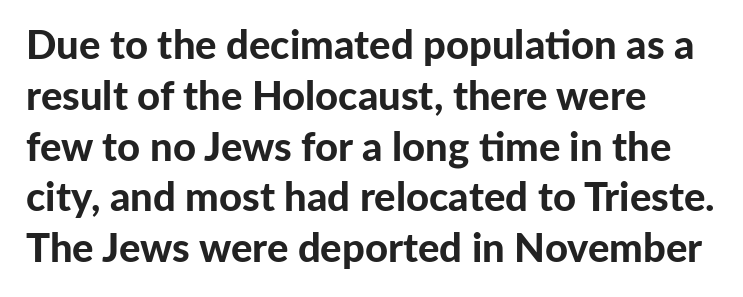
Q: Is the text bold? A: Yes.
Q: Is the text italic (slanted)? A: No, it is upright.
Q: Is the typeface a serif or a sans-serif typeface? A: Sans-serif.
Q: Is the text underlined? A: No.
Q: How is the paragraph aligned? A: Left-aligned.
Q: Is the spacing between letters normal or unusually wide? A: Normal.
Q: Is the spacing between lines tight, normal or loose? A: Normal.
Q: Width (condensed, normal, or wide)? A: Normal.
Q: Stroke contrast? A: Low.
Q: x-height? A: Medium.
Q: Monospaced? A: No.
